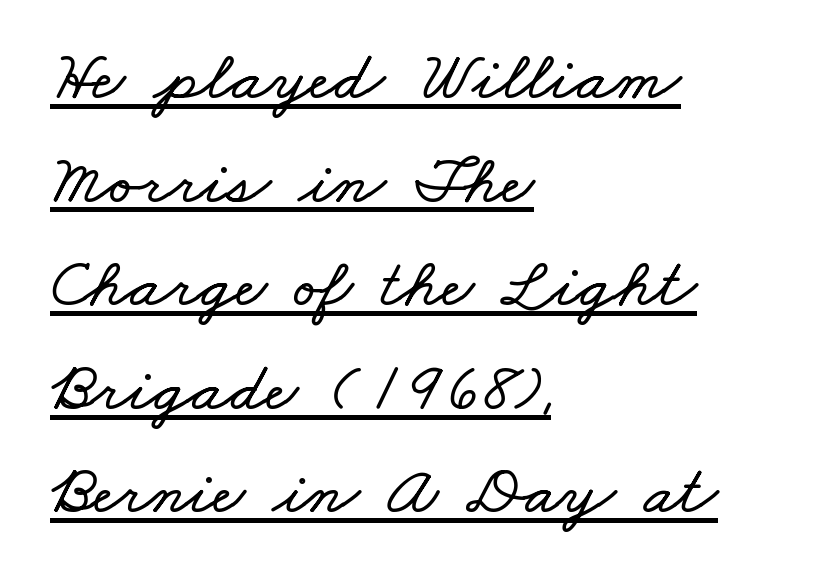
{"width": "wide", "stroke_contrast": "low", "x_height": "small", "monospaced": "no", "underline": "yes", "align": "left", "line_spacing": "normal", "line_spacing_ratio": 1.48, "letter_spacing": "normal", "letter_spacing_em": 0.0, "glyph_px": 70}
